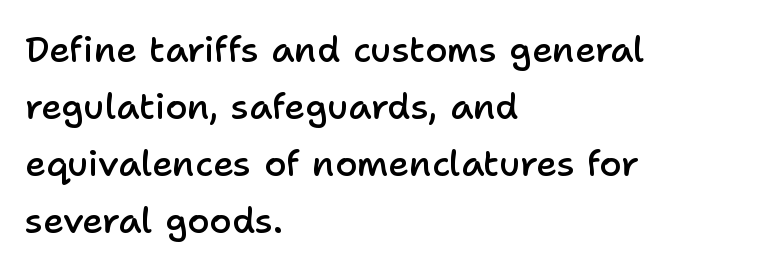
Q: Is the text bold? A: Semi-bold.
Q: Is the text italic (slanted)? A: No, it is upright.
Q: Is the typeface a serif or a sans-serif typeface? A: Sans-serif.
Q: Is the text underlined? A: No.
Q: How is the paragraph aligned? A: Left-aligned.
Q: Is the spacing between letters normal or unusually wide? A: Normal.
Q: Is the spacing between lines tight, normal or loose? A: Normal.
Q: Width (condensed, normal, or wide)? A: Normal.
Q: Stroke contrast? A: Low.
Q: x-height? A: Medium.
Q: Monospaced? A: No.
